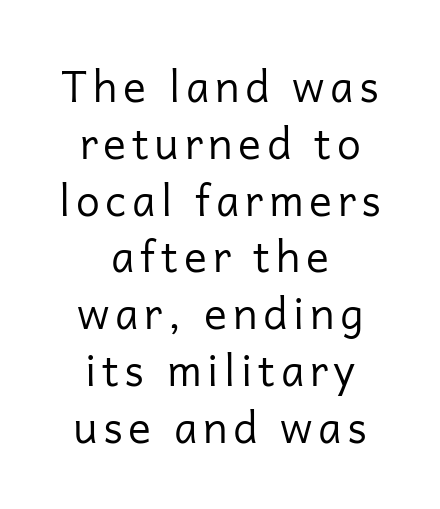
Q: Is the text bold? A: No.
Q: Is the text italic (slanted)? A: No, it is upright.
Q: Is the typeface a serif or a sans-serif typeface? A: Sans-serif.
Q: Is the text underlined? A: No.
Q: How is the paragraph aligned? A: Centered.
Q: Is the spacing between lines tight, normal or loose? A: Normal.
Q: Width (condensed, normal, or wide)? A: Normal.
Q: Stroke contrast? A: Low.
Q: x-height? A: Medium.
Q: Monospaced? A: No.
